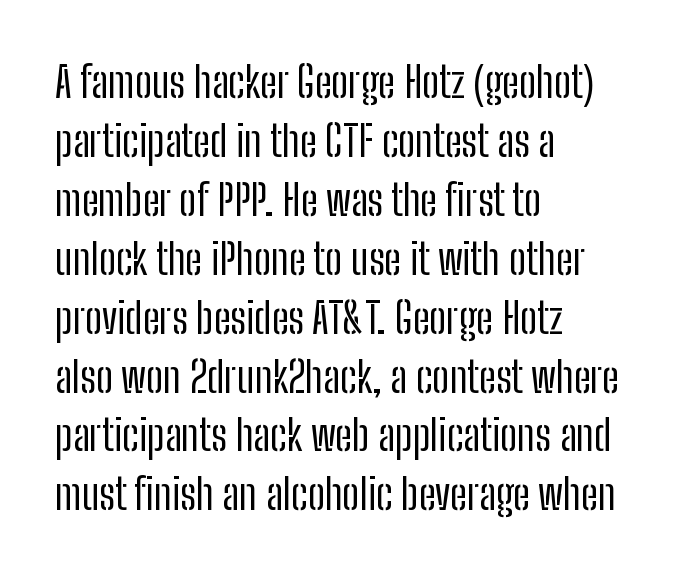
Q: Is the text bold? A: No.
Q: Is the text italic (slanted)? A: No, it is upright.
Q: Is the typeface a serif or a sans-serif typeface? A: Sans-serif.
Q: Is the text underlined? A: No.
Q: How is the paragraph aligned? A: Left-aligned.
Q: Is the spacing between letters normal or unusually wide? A: Normal.
Q: Is the spacing between lines tight, normal or loose? A: Normal.
Q: Width (condensed, normal, or wide)? A: Condensed.
Q: Stroke contrast? A: Low.
Q: x-height? A: Medium.
Q: Monospaced? A: No.
